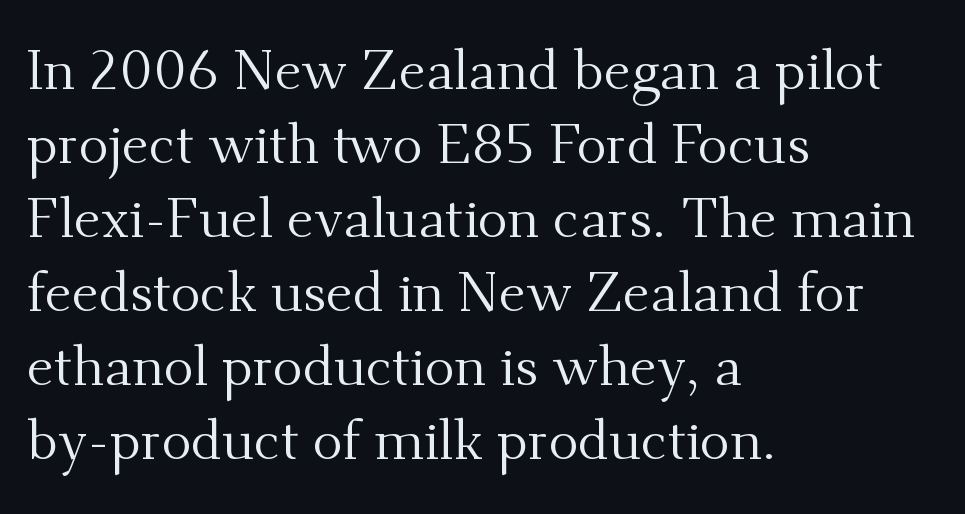
Q: Is the text bold? A: No.
Q: Is the text italic (slanted)? A: No, it is upright.
Q: Is the typeface a serif or a sans-serif typeface? A: Serif.
Q: Is the text underlined? A: No.
Q: How is the paragraph aligned? A: Left-aligned.
Q: Is the spacing between letters normal or unusually wide? A: Normal.
Q: Is the spacing between lines tight, normal or loose? A: Normal.
Q: Width (condensed, normal, or wide)? A: Normal.
Q: Stroke contrast? A: Medium.
Q: x-height? A: Small.
Q: Monospaced? A: No.
